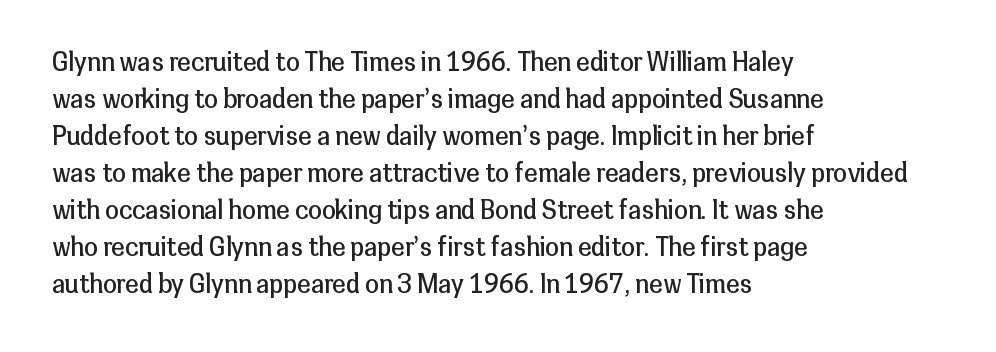
A typesetter would call this leading conventional body-copy spacing. Descender tails drop into unmarked territory. Visually the block forms a straight wall on the left and a jagged coastline on the right. Do the letters lean? They stand straight.
